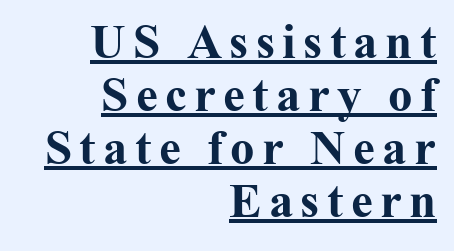
The image shows 49 px bold serif type, upright; set right-aligned, tight line spacing (1.08x), underlined; medium stroke contrast and a medium x-height.
